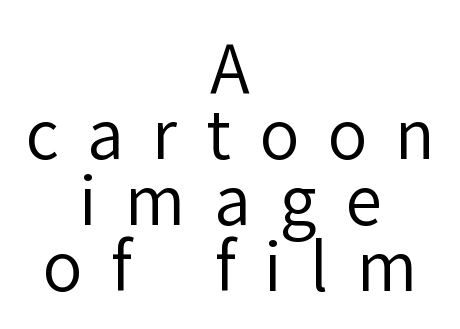
{"serif": "no", "italic": "no", "bold": "no", "weight": "regular", "width": "normal", "stroke_contrast": "low", "x_height": "medium", "monospaced": "no", "underline": "no", "align": "center", "line_spacing": "tight", "line_spacing_ratio": 1.0, "letter_spacing": "wide", "letter_spacing_em": 0.43, "glyph_px": 66}
